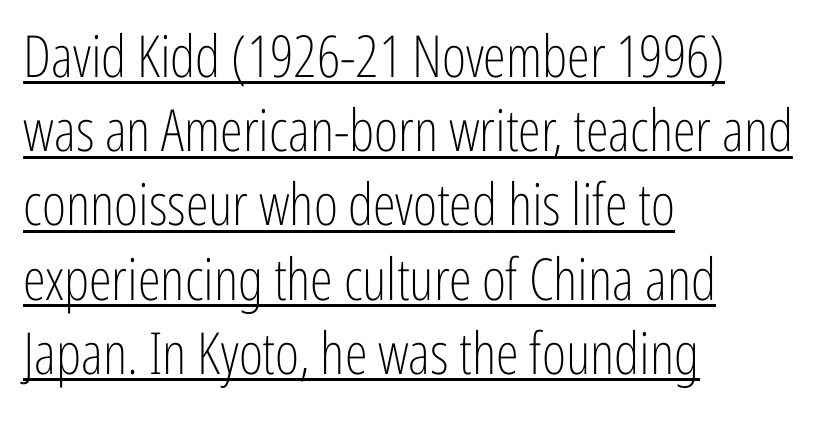
{"serif": "no", "italic": "no", "bold": "no", "weight": "light", "width": "condensed", "stroke_contrast": "low", "x_height": "medium", "monospaced": "no", "underline": "yes", "align": "left", "line_spacing": "normal", "line_spacing_ratio": 1.28, "letter_spacing": "normal", "letter_spacing_em": 0.0, "glyph_px": 58}
